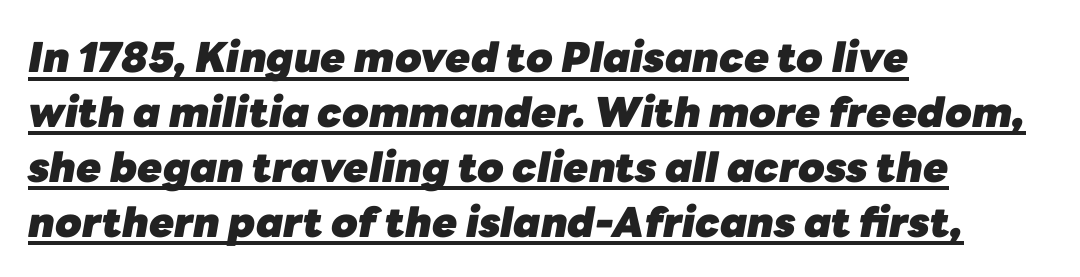
{"italic": "yes", "lean": "right", "slant_degrees": 10, "bold": "yes", "weight": "heavy", "width": "normal", "stroke_contrast": "low", "x_height": "medium", "monospaced": "no", "underline": "yes", "align": "left", "line_spacing": "normal", "line_spacing_ratio": 1.34, "letter_spacing": "normal", "letter_spacing_em": 0.0, "glyph_px": 41}
